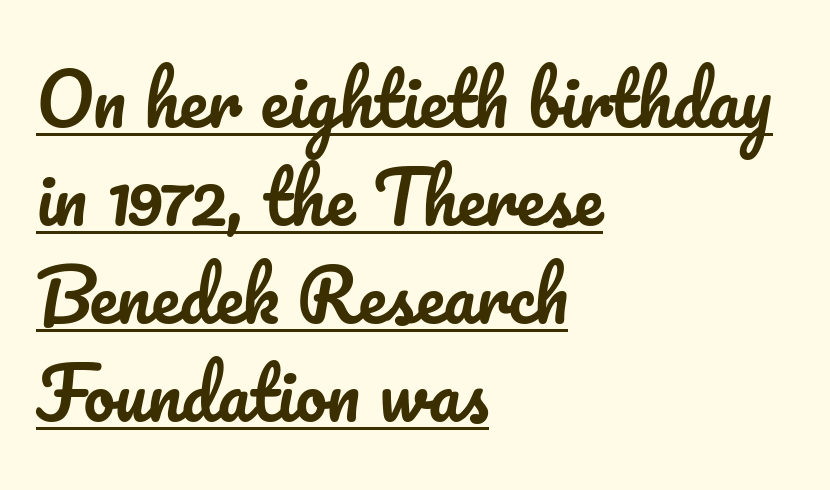
The image shows 70 px text type; set left-aligned, normal line spacing (1.4x), normal letter spacing, underlined; low stroke contrast and a small x-height.
